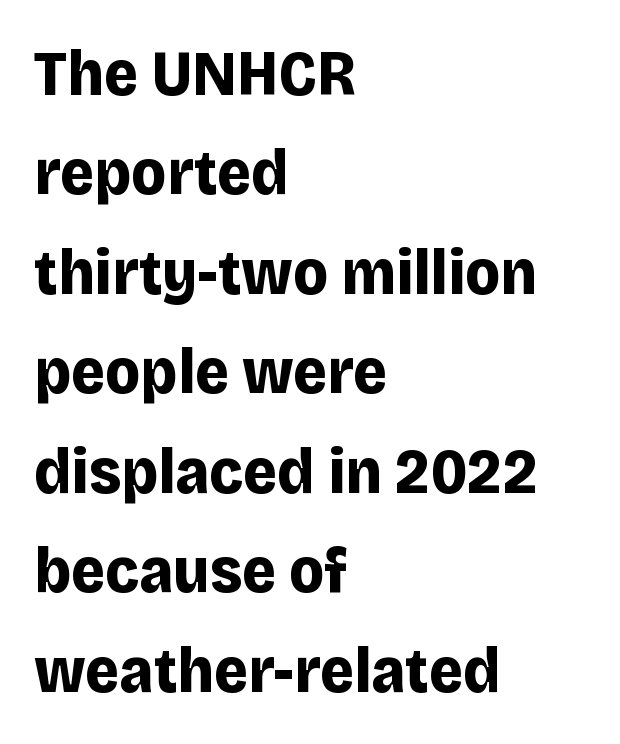
The image shows 65 px bold sans-serif type, upright; set left-aligned, normal line spacing (1.53x), normal letter spacing, not underlined; low stroke contrast and a large x-height.
